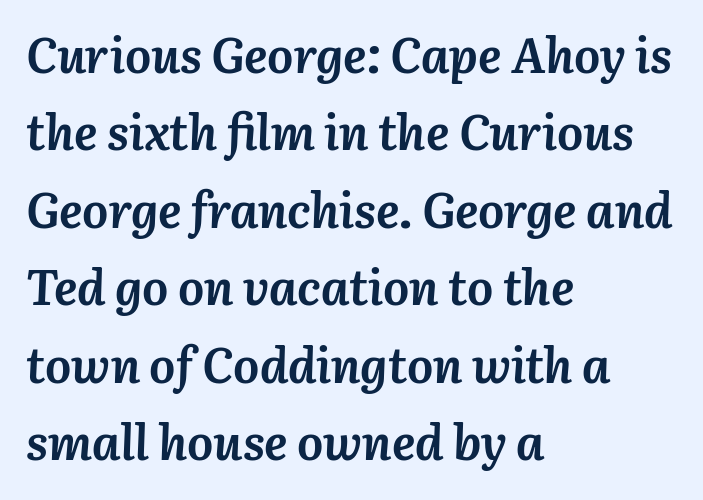
The image shows 49 px semibold type, italic (leaning right); set left-aligned, normal line spacing (1.58x), normal letter spacing, not underlined; medium stroke contrast and a medium x-height.
